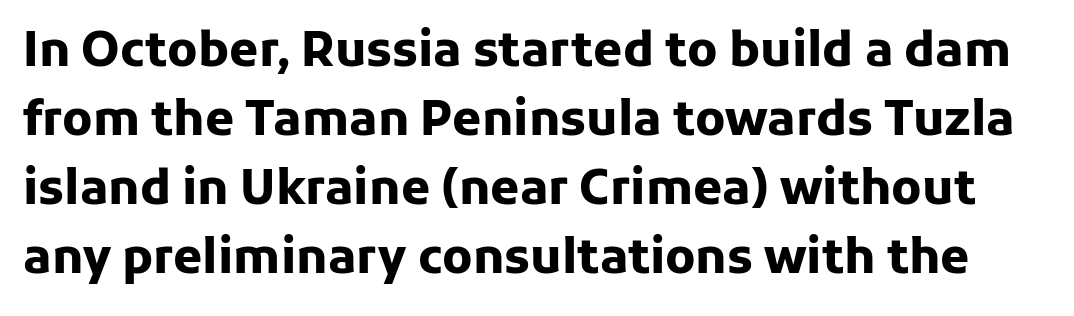
The image shows 47 px heavy sans-serif type, upright; set normal line spacing (1.47x), normal letter spacing, not underlined; low stroke contrast and a medium x-height.
